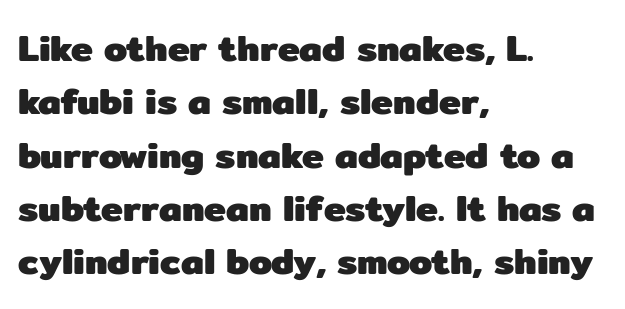
Q: Is the text bold? A: Yes.
Q: Is the text italic (slanted)? A: No, it is upright.
Q: Is the typeface a serif or a sans-serif typeface? A: Sans-serif.
Q: Is the text underlined? A: No.
Q: How is the paragraph aligned? A: Left-aligned.
Q: Is the spacing between letters normal or unusually wide? A: Normal.
Q: Is the spacing between lines tight, normal or loose? A: Normal.
Q: Width (condensed, normal, or wide)? A: Normal.
Q: Stroke contrast? A: Low.
Q: x-height? A: Medium.
Q: Monospaced? A: No.
